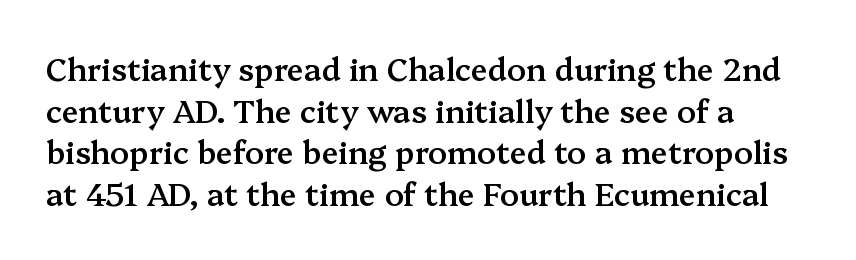
Q: Is the text bold? A: Semi-bold.
Q: Is the text italic (slanted)? A: No, it is upright.
Q: Is the typeface a serif or a sans-serif typeface? A: Serif.
Q: Is the text underlined? A: No.
Q: Is the spacing between letters normal or unusually wide? A: Normal.
Q: Is the spacing between lines tight, normal or loose? A: Normal.
Q: Width (condensed, normal, or wide)? A: Normal.
Q: Stroke contrast? A: Medium.
Q: x-height? A: Medium.
Q: Monospaced? A: No.
